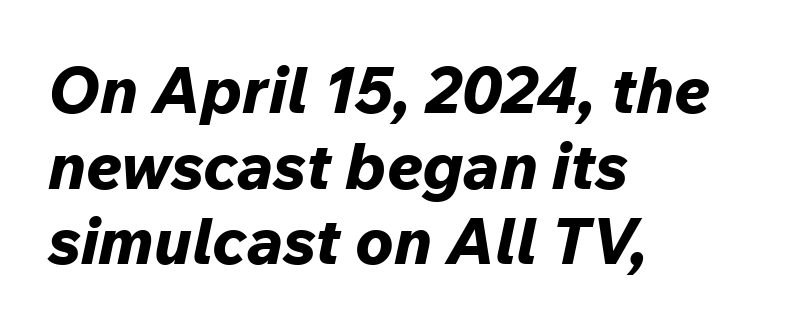
The image shows 64 px bold type, italic (leaning right); set left-aligned, line spacing 1.18x, normal letter spacing, not underlined; low stroke contrast and a medium x-height.
